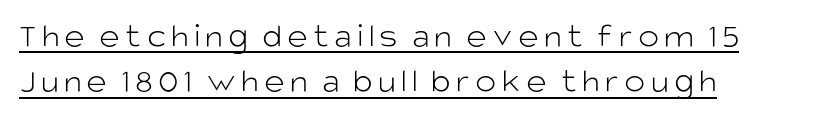
Q: Is the text bold? A: No.
Q: Is the text italic (slanted)? A: No, it is upright.
Q: Is the typeface a serif or a sans-serif typeface? A: Sans-serif.
Q: Is the text underlined? A: Yes.
Q: How is the paragraph aligned? A: Left-aligned.
Q: Is the spacing between lines tight, normal or loose? A: Normal.
Q: Width (condensed, normal, or wide)? A: Normal.
Q: Stroke contrast? A: Low.
Q: x-height? A: Large.
Q: Monospaced? A: No.
